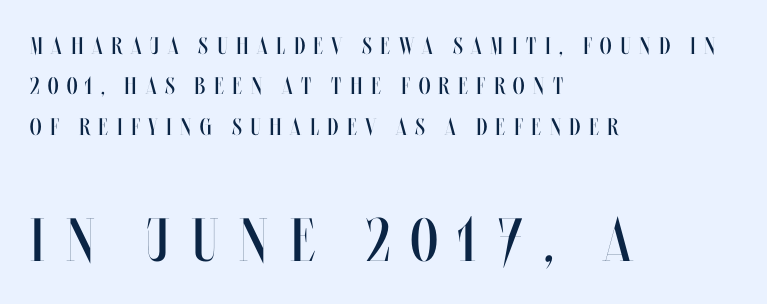
Honestly, the letter spacing is so wide it's the main thing you notice. Caption: upper text group reduced, lower text group enlarged. The line-height multiplier appears to be the usual default. Line beginnings align vertically; line endings do not. Letters rest on an invisible, unmarked baseline. The face looks like a standard text weight, possibly lighter.
